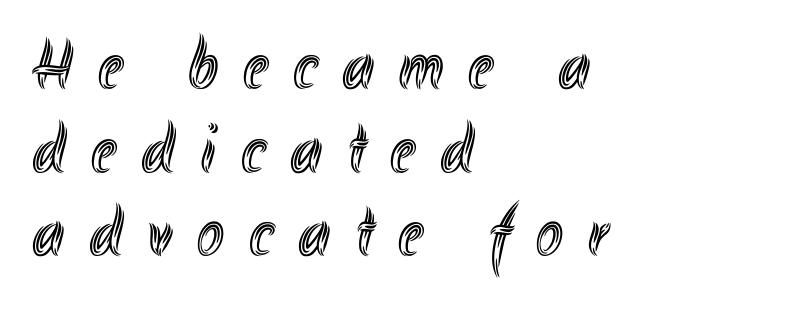
Spacing verdict: proportional, widths tailored to each character. Each row of text sits above clean, open space. Horizontal alignment here is leftward, the default for most running prose. Short note: letters widely spaced.
